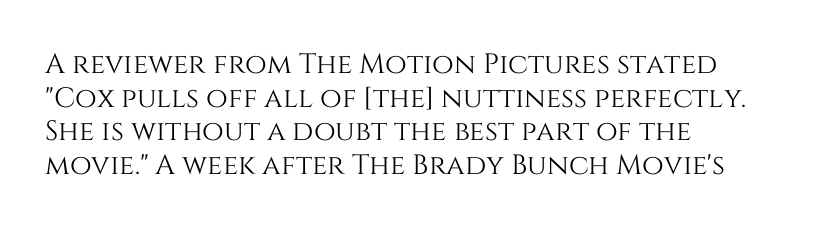
The lines in this sample share a left origin and differ only in where they stop. The passage shown is not underscored anywhere. The font's upright variant was chosen for this text. The type is set solid horizontally, with unmodified tracking. The rendering uses natural spacing where letterforms have individual widths.
